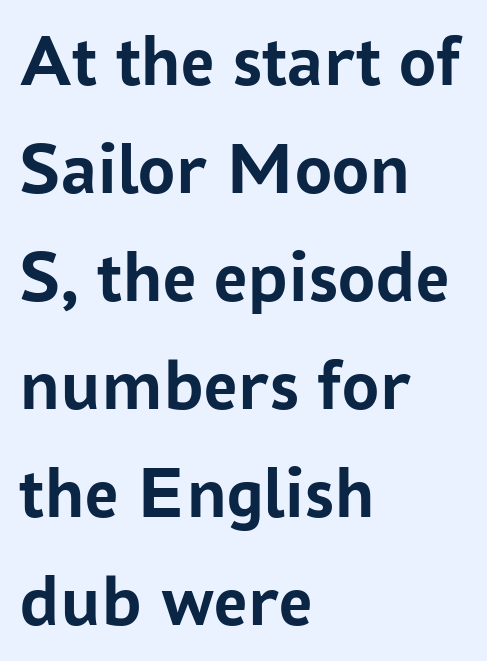
{"serif": "no", "italic": "no", "bold": "yes", "weight": "semibold", "width": "normal", "stroke_contrast": "low", "x_height": "medium", "monospaced": "no", "underline": "no", "align": "left", "line_spacing": "normal", "line_spacing_ratio": 1.46, "letter_spacing": "normal", "letter_spacing_em": 0.0, "glyph_px": 74}
